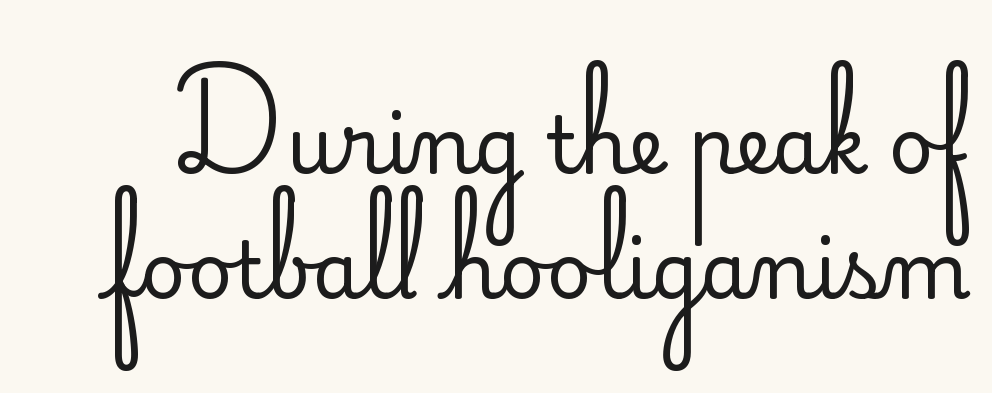
The passage shown is typeset with a sans-serif family. Do the letters lean? They stand straight. Short note: letters normally spaced. Stems and bowls with no extra thickness — not bold. This sample has the flowing, uneven cadence of proportional lettering.
